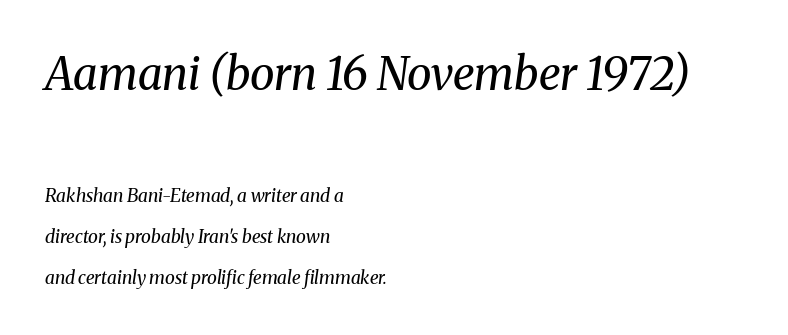
The image shows 45 px regular-weight serif type, italic (leaning right); set left-aligned, loose line spacing (2.29x), normal letter spacing, not underlined; the first (top) block is 2.5x larger; medium stroke contrast and a medium x-height.
